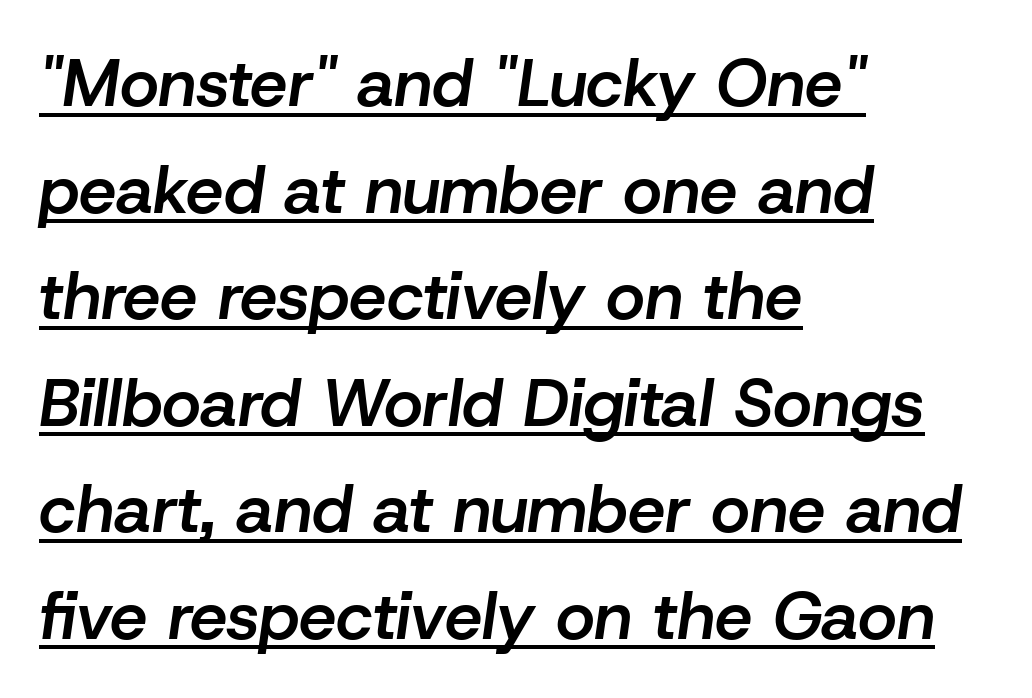
Q: Is the text bold? A: Semi-bold.
Q: Is the text italic (slanted)? A: Yes, it leans right by about 8 degrees.
Q: Is the text underlined? A: Yes.
Q: How is the paragraph aligned? A: Left-aligned.
Q: Is the spacing between letters normal or unusually wide? A: Normal.
Q: Is the spacing between lines tight, normal or loose? A: Normal.
Q: Width (condensed, normal, or wide)? A: Normal.
Q: Stroke contrast? A: Low.
Q: x-height? A: Medium.
Q: Monospaced? A: No.
